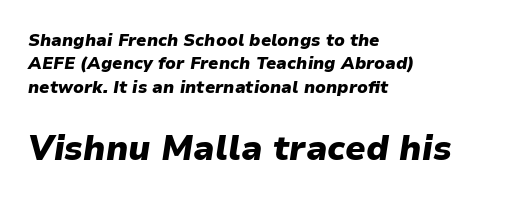
Q: Is the text bold? A: Yes.
Q: Is the text italic (slanted)? A: Yes, it leans right by about 9 degrees.
Q: Is the text underlined? A: No.
Q: How is the paragraph aligned? A: Left-aligned.
Q: Is the spacing between letters normal or unusually wide? A: Normal.
Q: Is the spacing between lines tight, normal or loose? A: Normal.
Q: Which block of text is set in a larger size, the first (top) or the second (bottom)? A: The second (bottom) one.
Q: Width (condensed, normal, or wide)? A: Normal.
Q: Stroke contrast? A: Low.
Q: x-height? A: Medium.
Q: Monospaced? A: No.
